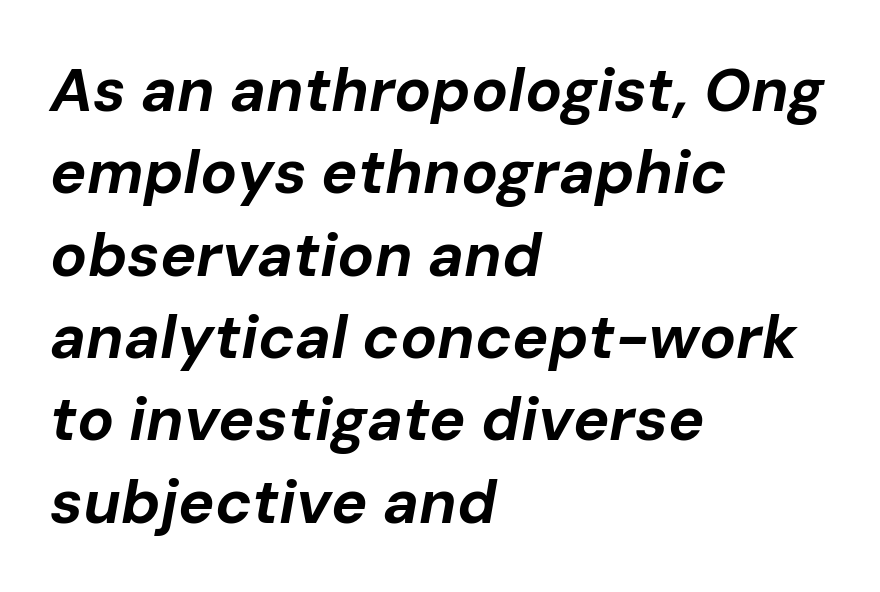
Q: Is the text bold? A: Yes.
Q: Is the text italic (slanted)? A: Yes, it leans right by about 10 degrees.
Q: Is the text underlined? A: No.
Q: How is the paragraph aligned? A: Left-aligned.
Q: Is the spacing between letters normal or unusually wide? A: Normal.
Q: Is the spacing between lines tight, normal or loose? A: Normal.
Q: Width (condensed, normal, or wide)? A: Normal.
Q: Stroke contrast? A: Low.
Q: x-height? A: Medium.
Q: Monospaced? A: No.
